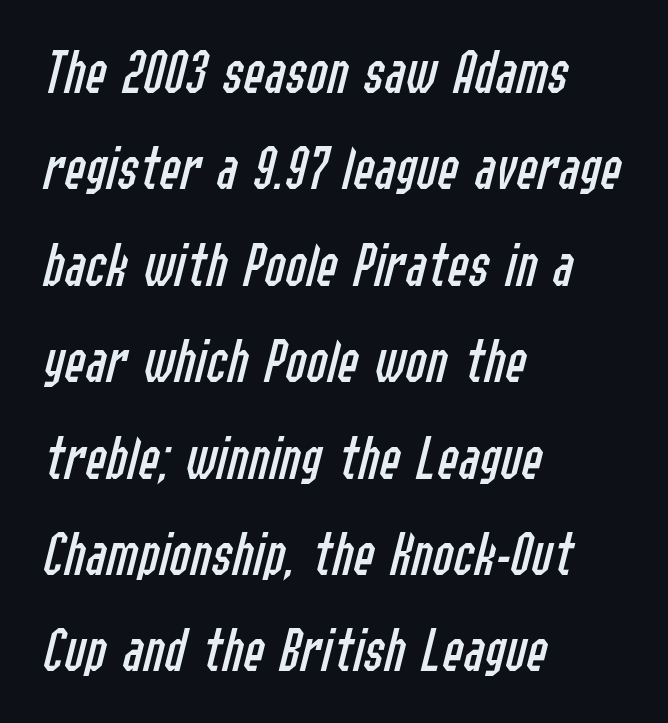
The image shows 63 px regular-weight, condensed type, italic (leaning right); set left-aligned, normal line spacing (1.53x), normal letter spacing, not underlined; low stroke contrast and a medium x-height.
